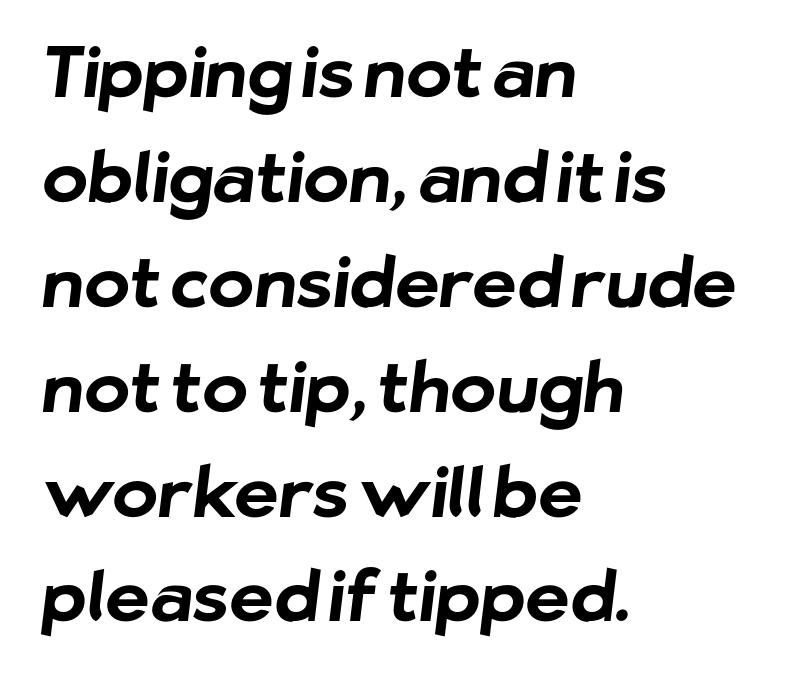
Typeset ragged right — the left edge is the straight one. Does the weight exceed regular? Yes, all the way to bold. Are there feet on the stems? There aren't — it's a sans. If you measured baseline to baseline, you'd find a middling distance.
